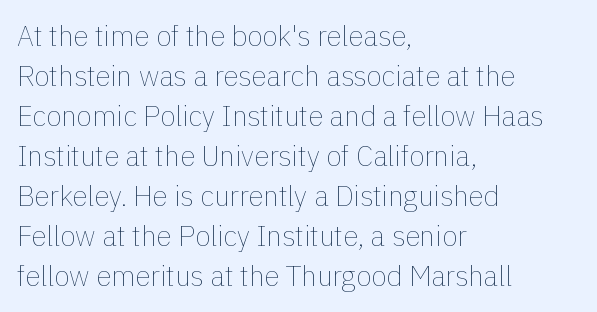
{"italic": "no", "bold": "no", "weight": "thin", "width": "normal", "x_height": "medium", "monospaced": "no", "underline": "no", "align": "left", "line_spacing": "normal", "line_spacing_ratio": 1.43, "letter_spacing": "normal", "letter_spacing_em": 0.0, "glyph_px": 28}
